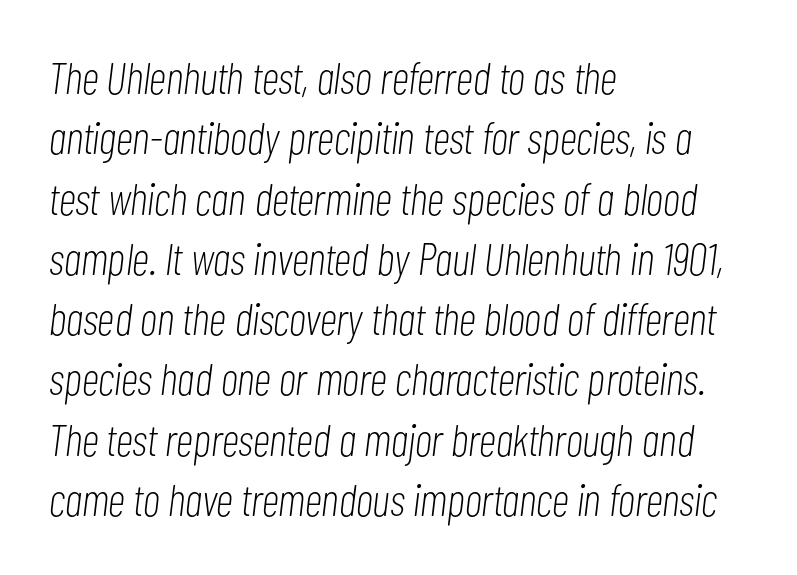
The image shows 45 px light, condensed type, italic (leaning right); set left-aligned, normal line spacing (1.34x), normal letter spacing, not underlined; low stroke contrast and a medium x-height.
